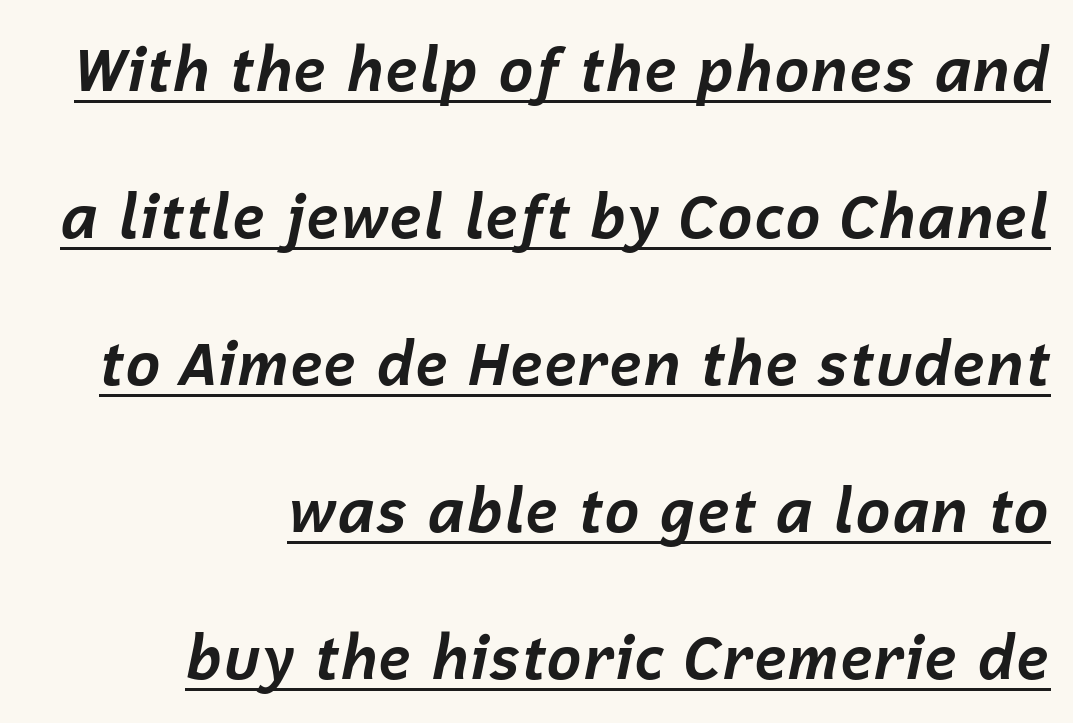
Q: Is the text bold? A: Yes.
Q: Is the text italic (slanted)? A: Yes, it leans right by about 12 degrees.
Q: Is the text underlined? A: Yes.
Q: How is the paragraph aligned? A: Right-aligned.
Q: Is the spacing between letters normal or unusually wide? A: Normal.
Q: Is the spacing between lines tight, normal or loose? A: Loose.
Q: Width (condensed, normal, or wide)? A: Normal.
Q: Stroke contrast? A: Low.
Q: x-height? A: Medium.
Q: Monospaced? A: No.
